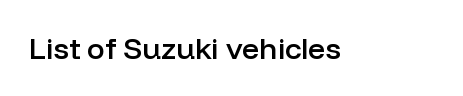
{"serif": "no", "italic": "no", "bold": "semi", "weight": "semibold", "width": "normal", "stroke_contrast": "low", "x_height": "medium", "monospaced": "no", "underline": "no", "letter_spacing": "normal", "letter_spacing_em": 0.0, "glyph_px": 30}
